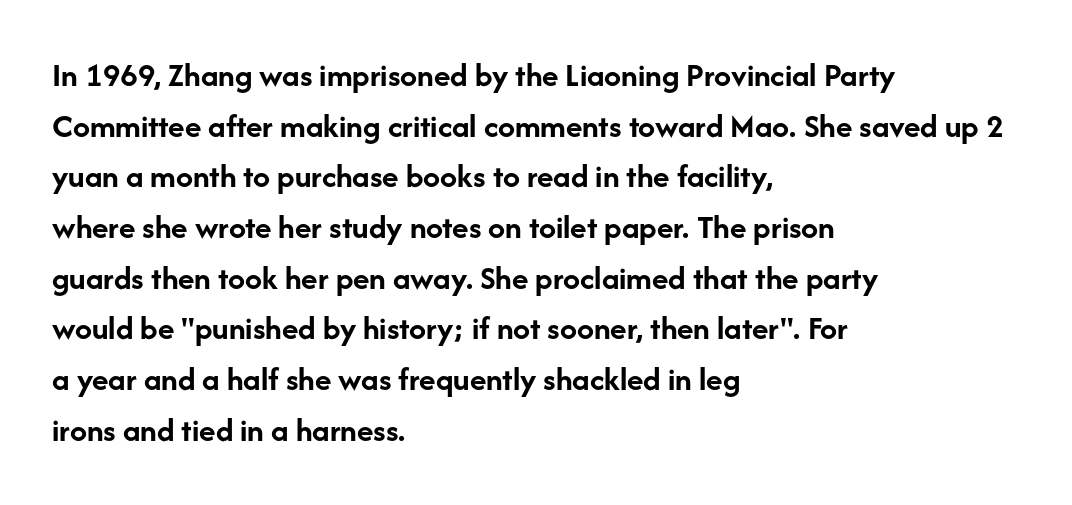
Q: Is the text bold? A: Yes.
Q: Is the text italic (slanted)? A: No, it is upright.
Q: Is the typeface a serif or a sans-serif typeface? A: Sans-serif.
Q: Is the text underlined? A: No.
Q: How is the paragraph aligned? A: Left-aligned.
Q: Is the spacing between letters normal or unusually wide? A: Normal.
Q: Is the spacing between lines tight, normal or loose? A: Normal.
Q: Width (condensed, normal, or wide)? A: Normal.
Q: Stroke contrast? A: Low.
Q: x-height? A: Medium.
Q: Monospaced? A: No.
